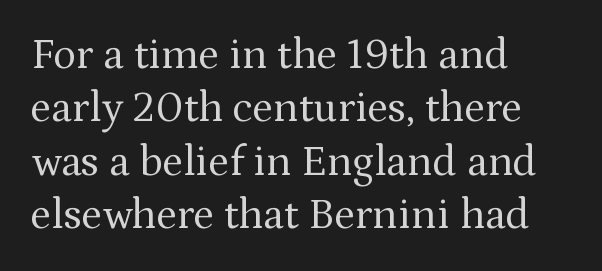
Spacing between characters is what you'd get straight out of the box. The paragraph shown leans on its left margin. A bare baseline throughout the passage. Type style note: has serifs. Italic: no, the glyphs are upright roman. Each letter keeps its own natural width here, so spacing adapts to shape.
